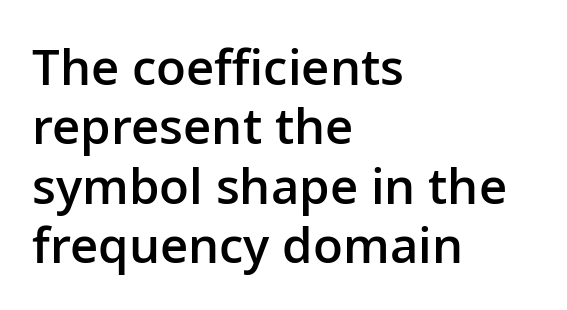
The horizontal fit of the characters is conventional and even. You could not count columns in this text — the font is proportionally spaced. This sample is left-justified, so line endings fall wherever the words run out. The glyphs in this specimen are sans serif. Letters rest on an invisible, unmarked baseline. The typography opts for an upright posture over an oblique one.
